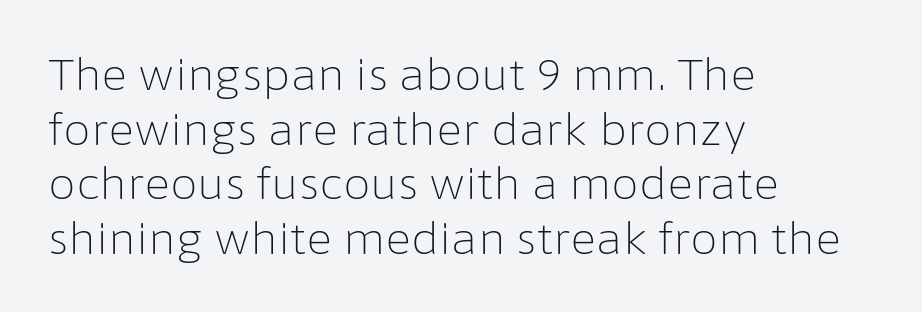
Tall strokes in this sample are plumb rather than angled. No chunkiness to these letters — they're not bold. Look at the tracking — it's just the regular setting, nothing added. Look at the bottom of the vertical strokes: they stop flat, with no serifs.
